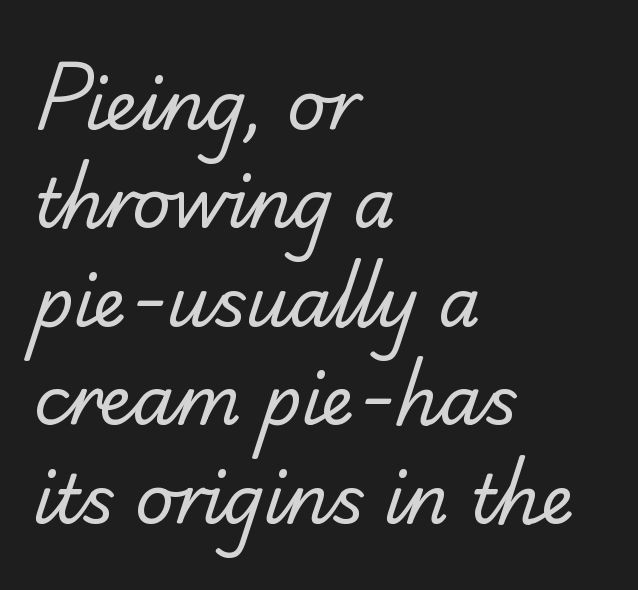
The typeface chosen for these lines features serifs. Weight class: somewhere from thin through regular. The letterforms sit shoulder to shoulder at normal distance. Spacing verdict: proportional, widths tailored to each character. Compared with a centered layout, this one pins lines to the left instead.
